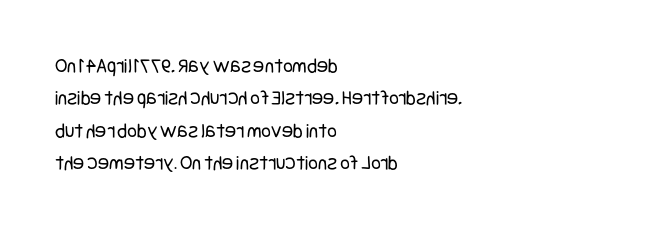
The image shows 21 px text type, upright; set left-aligned, normal line spacing (1.54x), normal letter spacing, not underlined.
